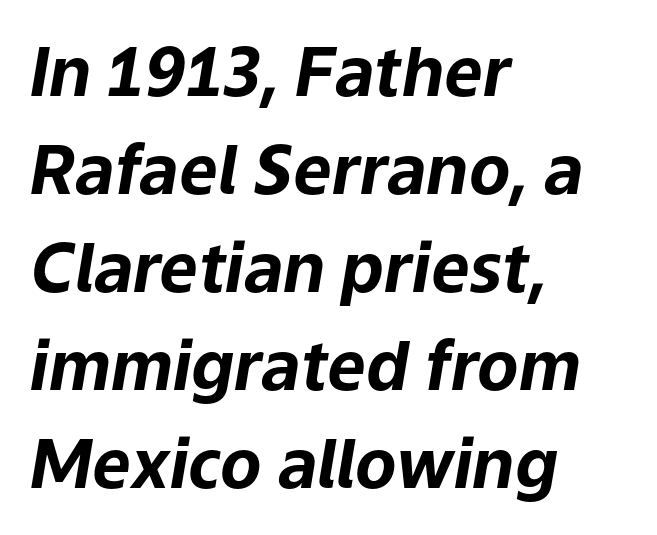
Proportional: the letters do not fall into vertical columns. Pretty heavy lettering here — definitely bold. The letters sit at their default tracking, neither squeezed nor spread. Posture: slanted.
